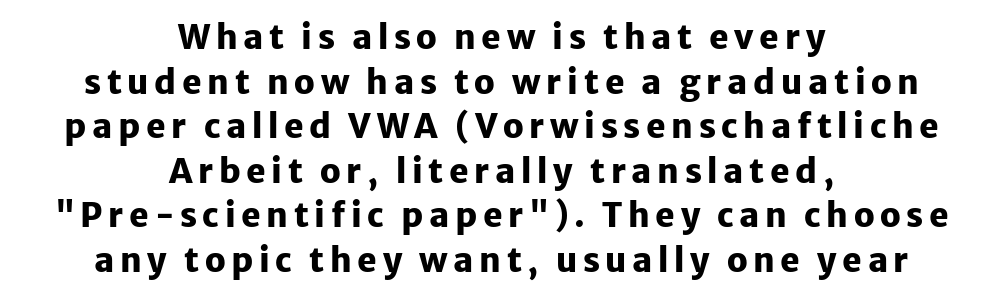
The font's upright variant was chosen for this text. The gap between lines stays unmarked. Layout note: lines centered. In terms of weight, the rendering is a true, heavy bold.
